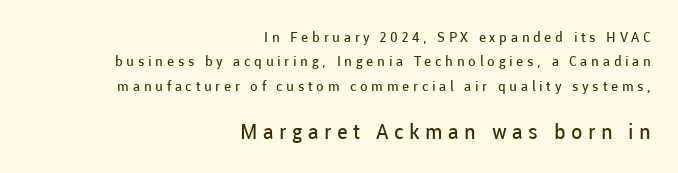
The image shows 21 px text type, upright; set right-aligned, line spacing 1.75x, unusually wide letter spacing (+0.26 em), not underlined; the second (bottom) block is 1.5x larger.
